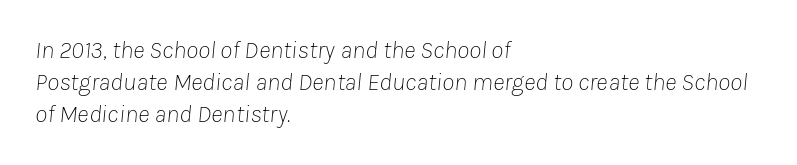
The image shows 25 px text type, italic (leaning right); set left-aligned, normal line spacing (1.29x), normal letter spacing, not underlined.
